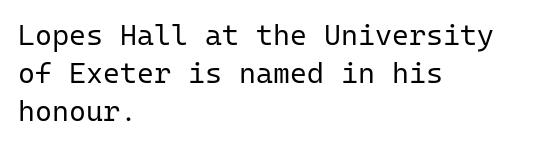
Q: Is the text bold? A: No.
Q: Is the text italic (slanted)? A: No, it is upright.
Q: Is the typeface a serif or a sans-serif typeface? A: Sans-serif.
Q: Is the text underlined? A: No.
Q: How is the paragraph aligned? A: Left-aligned.
Q: Is the spacing between letters normal or unusually wide? A: Normal.
Q: Is the spacing between lines tight, normal or loose? A: Normal.
Q: Width (condensed, normal, or wide)? A: Normal.
Q: Stroke contrast? A: Low.
Q: x-height? A: Medium.
Q: Monospaced? A: Yes.
